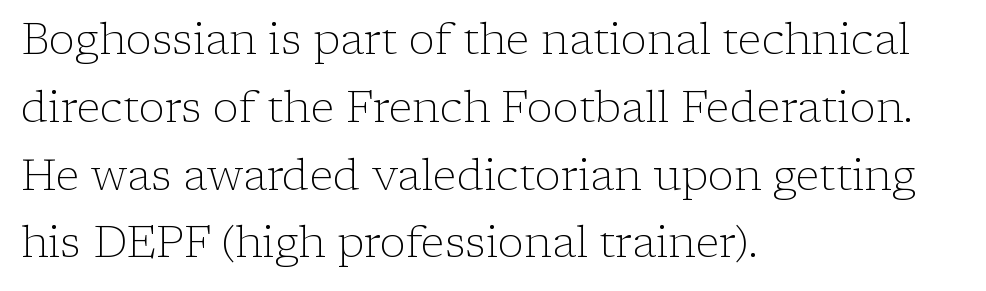
The image shows 44 px light serif type, upright; set left-aligned, normal line spacing (1.54x), normal letter spacing, not underlined; low stroke contrast and a medium x-height.
